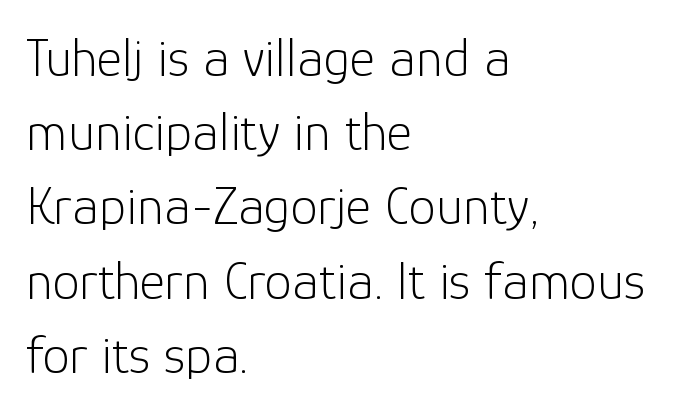
{"serif": "no", "italic": "no", "bold": "no", "weight": "light", "width": "normal", "stroke_contrast": "low", "x_height": "medium", "monospaced": "no", "underline": "no", "align": "left", "line_spacing": "normal", "line_spacing_ratio": 1.35, "letter_spacing": "normal", "letter_spacing_em": 0.0, "glyph_px": 55}
